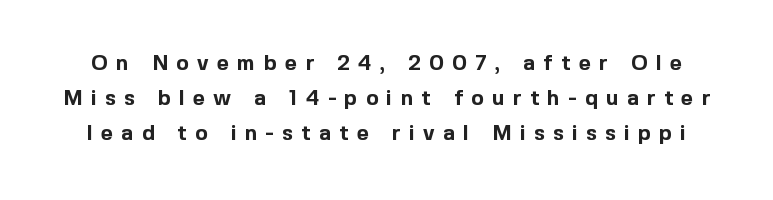
Q: Is the text bold? A: Yes.
Q: Is the text italic (slanted)? A: No, it is upright.
Q: Is the text underlined? A: No.
Q: Is the spacing between letters normal or unusually wide? A: Unusually wide.
Q: Is the spacing between lines tight, normal or loose? A: Normal.
